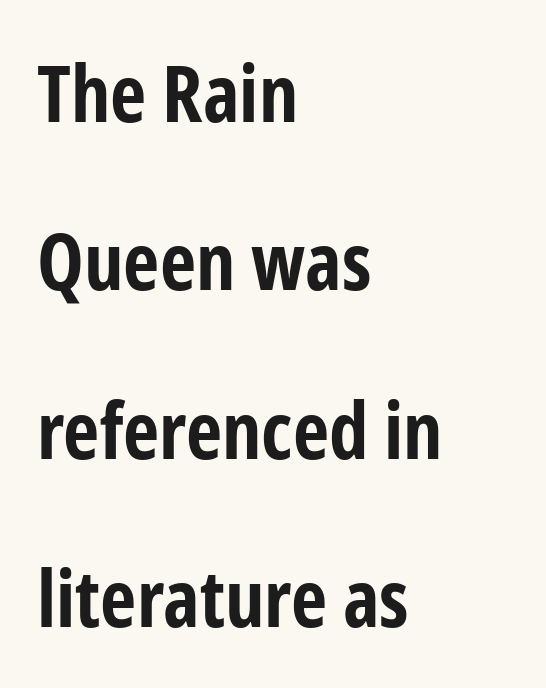
The image shows 79 px bold, condensed sans-serif type, upright; set left-aligned, loose line spacing (2.13x), normal letter spacing, not underlined; low stroke contrast and a medium x-height.
